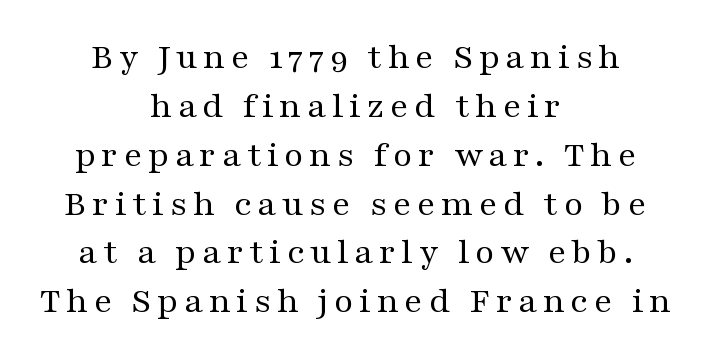
You can tell it's not italic because the verticals are truly vertical. Each line is balanced around a shared central axis. Leading matches the norm, producing a regular column. Here the designer chose a conventional face with non-uniform glyph widths. The foot of each line stays bare and open.
